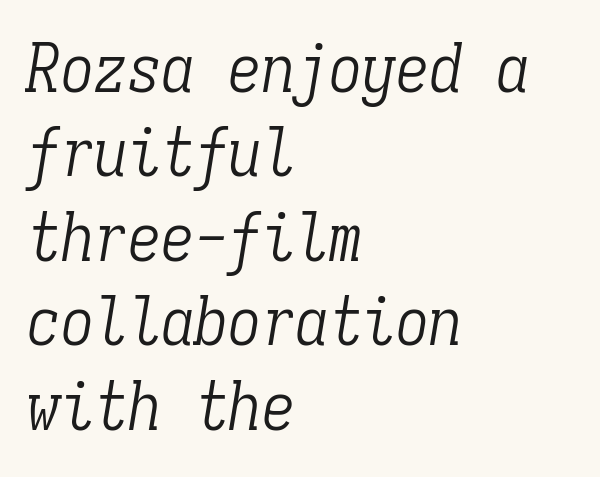
{"serif": "yes", "italic": "yes", "lean": "right", "slant_degrees": 9, "bold": "no", "weight": "light", "width": "condensed", "stroke_contrast": "low", "x_height": "medium", "monospaced": "yes", "underline": "no", "align": "left", "line_spacing": "normal", "line_spacing_ratio": 1.26, "letter_spacing": "normal", "letter_spacing_em": 0.0, "glyph_px": 67}
